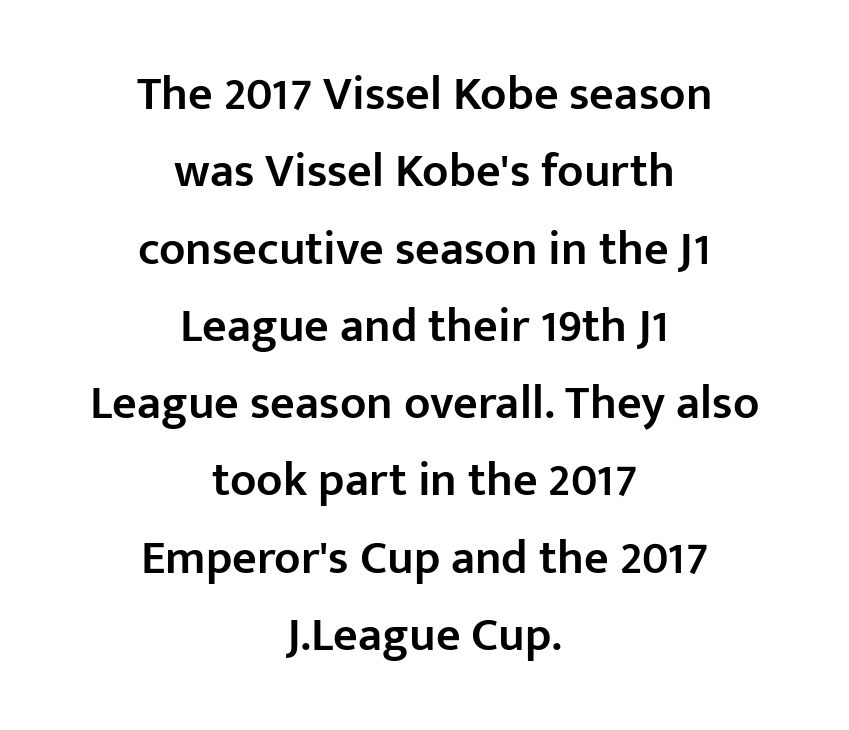
The image shows 48 px semibold sans-serif type, upright; set centered, normal line spacing (1.61x), normal letter spacing, not underlined; low stroke contrast and a medium x-height.
